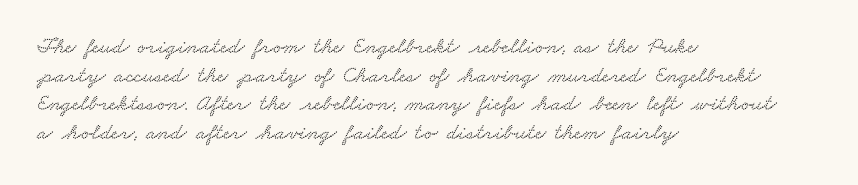
Teacher's note: observe the even left margin — that is flush-left alignment. Students, observe: this is what conventionally led text looks like. A clean baseline with only descenders dipping below it. Each word holds together tightly as a unit, with standard inter-letter gaps.
